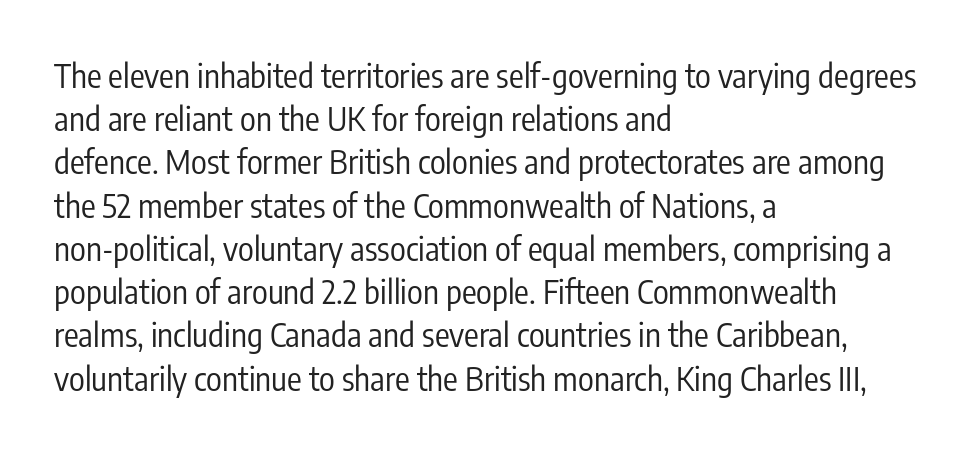
Varying glyph widths throughout — classic text-font behaviour. There is no visible air inserted between adjacent glyphs. Is there any slant? The stems are plumb. Note: no serifs on the glyphs. Horizontally, the lines are justified to the leading edge only.
